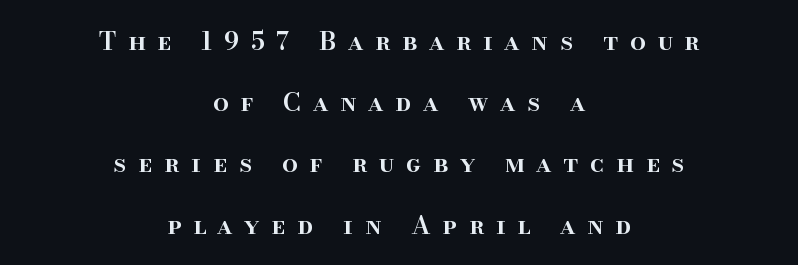
Q: Is the text bold? A: Semi-bold.
Q: Is the text italic (slanted)? A: No, it is upright.
Q: Is the text underlined? A: No.
Q: How is the paragraph aligned? A: Centered.
Q: Is the spacing between letters normal or unusually wide? A: Unusually wide.
Q: Is the spacing between lines tight, normal or loose? A: Loose.
